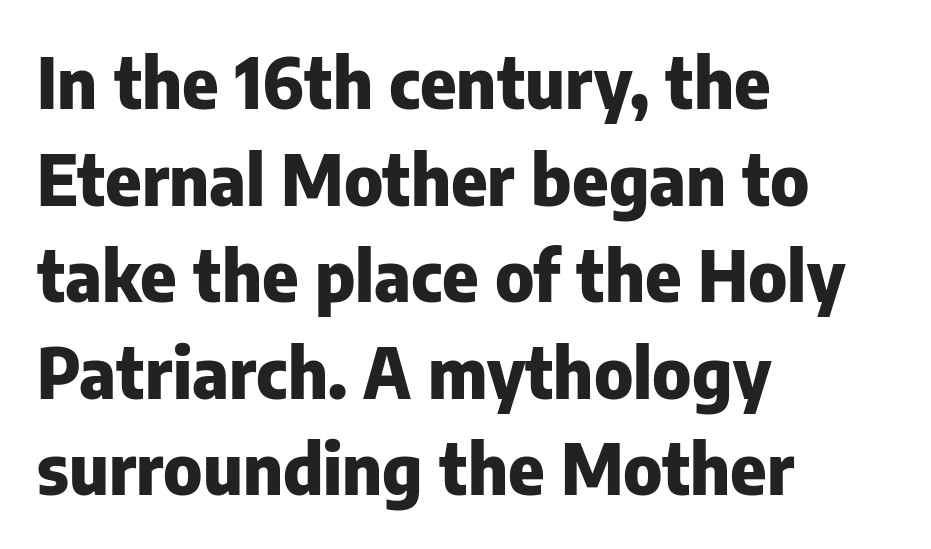
Q: Is the text bold? A: Yes.
Q: Is the text italic (slanted)? A: No, it is upright.
Q: Is the typeface a serif or a sans-serif typeface? A: Sans-serif.
Q: Is the text underlined? A: No.
Q: How is the paragraph aligned? A: Left-aligned.
Q: Is the spacing between letters normal or unusually wide? A: Normal.
Q: Is the spacing between lines tight, normal or loose? A: Normal.
Q: Width (condensed, normal, or wide)? A: Normal.
Q: Stroke contrast? A: Low.
Q: x-height? A: Medium.
Q: Monospaced? A: No.
